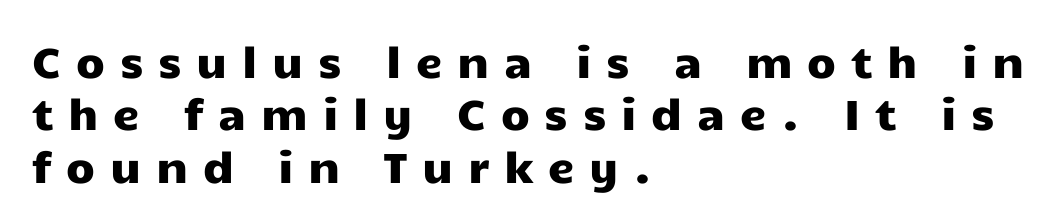
The image shows 42 px wide sans-serif type, upright; set left-aligned, normal line spacing (1.25x), unusually wide letter spacing (+0.35 em), not underlined; low stroke contrast and a medium x-height.
